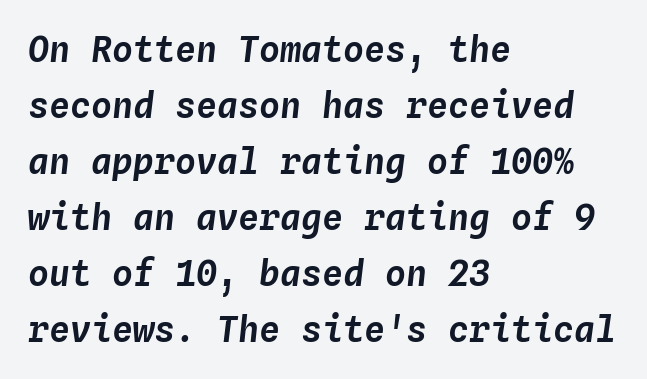
Beneath every word, the page is bare. Whoever set this chose a conventional vertical rhythm. Observe the lean: these are italic letterforms. The paragraph shown leans on its left margin.
